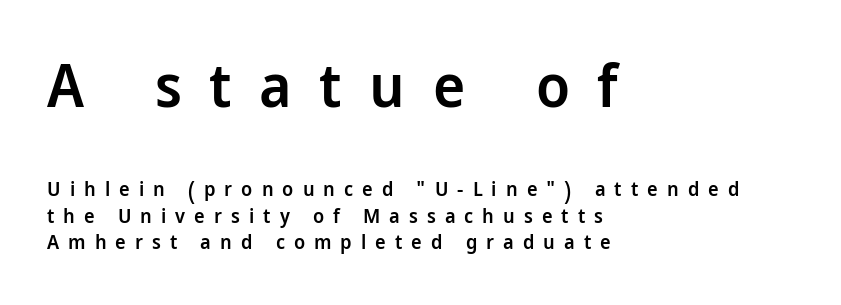
Size hierarchy here favors the leading block over the trailing one. The space between consecutive lines is moderate. Nope, not italic — everything's standing straight. Its strokes are somewhat broadened, the hallmark of semibold type.
